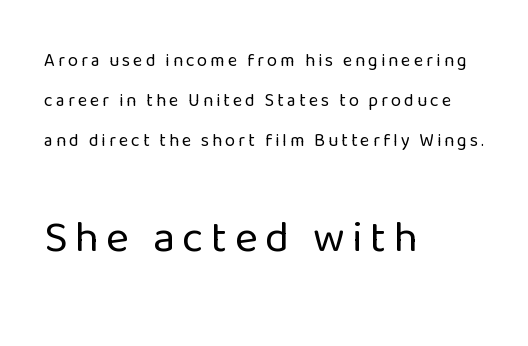
Q: Is the text bold? A: No.
Q: Is the text italic (slanted)? A: No, it is upright.
Q: Is the typeface a serif or a sans-serif typeface? A: Sans-serif.
Q: Is the text underlined? A: No.
Q: How is the paragraph aligned? A: Left-aligned.
Q: Is the spacing between lines tight, normal or loose? A: Loose.
Q: Which block of text is set in a larger size, the first (top) or the second (bottom)? A: The second (bottom) one.
Q: Width (condensed, normal, or wide)? A: Normal.
Q: Stroke contrast? A: Low.
Q: x-height? A: Medium.
Q: Monospaced? A: No.
